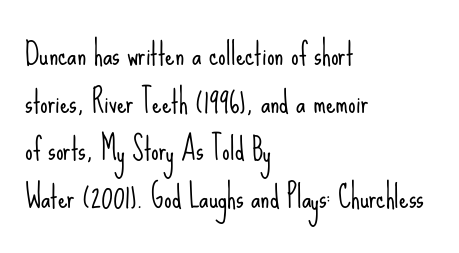
This rendering employs a face without finishing strokes, i.e., a sans-serif. Varying glyph widths throughout — classic text-font behaviour. The lines in this sample share a left origin and differ only in where they stop. The letterforms sit at book weight or below. These lines sit exactly where default settings would place them. Do the letters lean? They stand straight.
